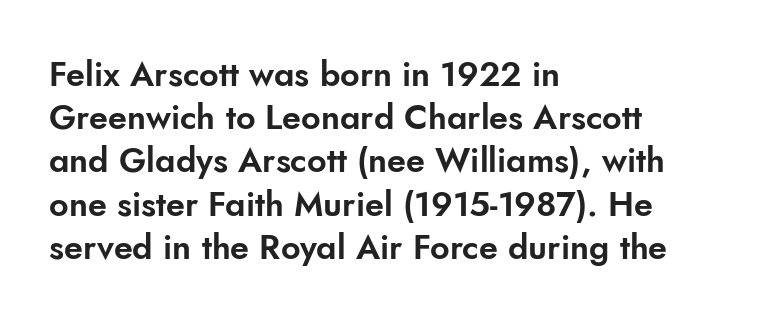
Q: Is the text italic (slanted)? A: No, it is upright.
Q: Is the typeface a serif or a sans-serif typeface? A: Sans-serif.
Q: Is the text underlined? A: No.
Q: How is the paragraph aligned? A: Left-aligned.
Q: Is the spacing between letters normal or unusually wide? A: Normal.
Q: Is the spacing between lines tight, normal or loose? A: Normal.
Q: Width (condensed, normal, or wide)? A: Normal.
Q: Stroke contrast? A: Low.
Q: x-height? A: Small.
Q: Monospaced? A: No.
